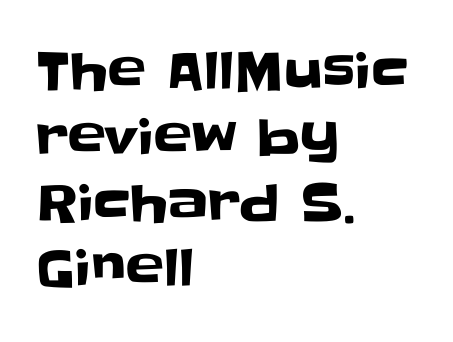
Q: Is the text italic (slanted)? A: No, it is upright.
Q: Is the typeface a serif or a sans-serif typeface? A: Sans-serif.
Q: Is the text underlined? A: No.
Q: How is the paragraph aligned? A: Left-aligned.
Q: Is the spacing between letters normal or unusually wide? A: Normal.
Q: Is the spacing between lines tight, normal or loose? A: Normal.
Q: Width (condensed, normal, or wide)? A: Normal.
Q: Stroke contrast? A: Low.
Q: x-height? A: Large.
Q: Monospaced? A: No.
